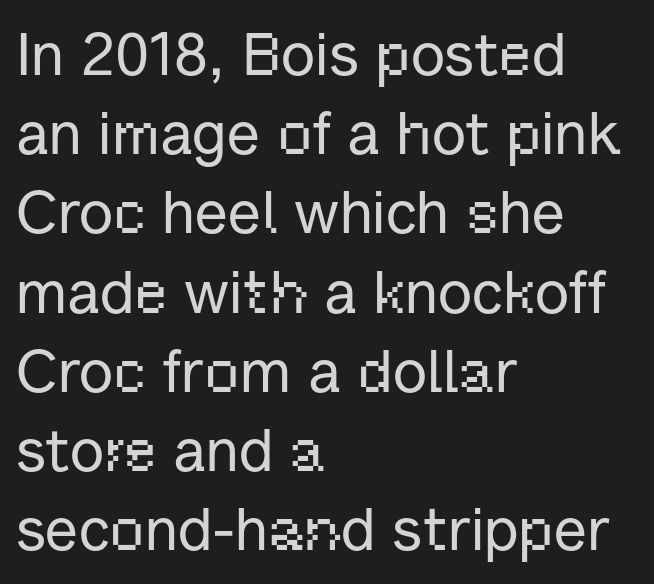
Q: Is the text italic (slanted)? A: No, it is upright.
Q: Is the typeface a serif or a sans-serif typeface? A: Sans-serif.
Q: Is the text underlined? A: No.
Q: How is the paragraph aligned? A: Left-aligned.
Q: Is the spacing between letters normal or unusually wide? A: Normal.
Q: Is the spacing between lines tight, normal or loose? A: Normal.
Q: Width (condensed, normal, or wide)? A: Normal.
Q: Stroke contrast? A: Low.
Q: x-height? A: Medium.
Q: Monospaced? A: No.
